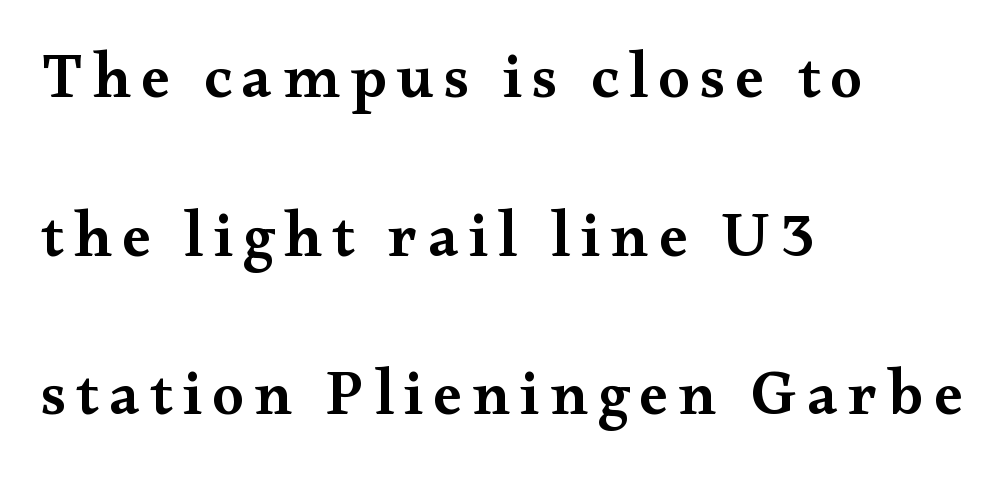
{"serif": "yes", "italic": "no", "bold": "semi", "weight": "semibold", "width": "wide", "stroke_contrast": "medium", "x_height": "small", "monospaced": "no", "underline": "no", "align": "left", "line_spacing": "loose", "line_spacing_ratio": 2.48, "glyph_px": 64}
